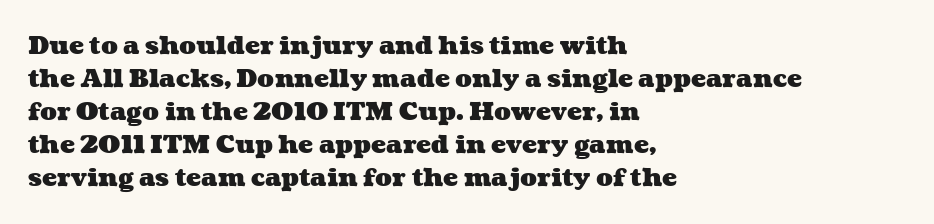
The words here are not underlined. The passage shown is emphatically bold. The line-height multiplier appears to be the usual default. The passage is arranged the way most books set body copy — flush left. No extra tracking has been applied to these lines.
